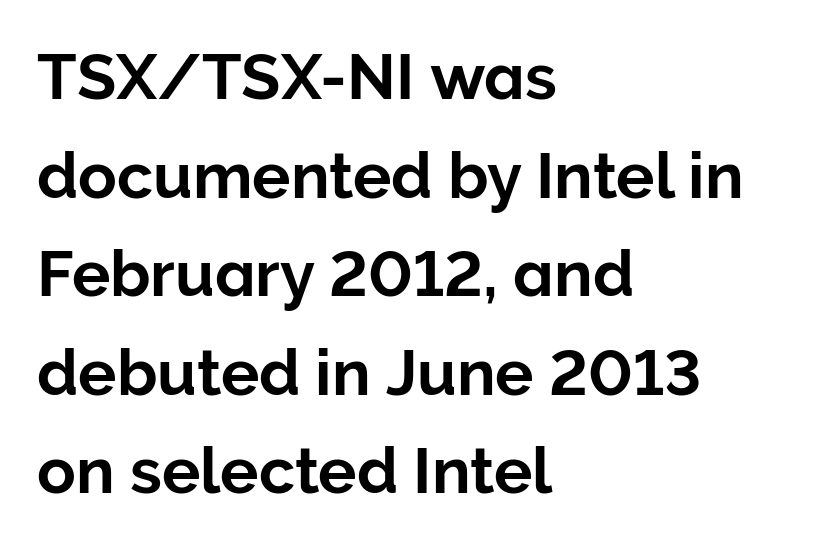
The image shows 64 px sans-serif type, upright; set left-aligned, normal line spacing (1.54x), normal letter spacing, not underlined; low stroke contrast and a medium x-height.
